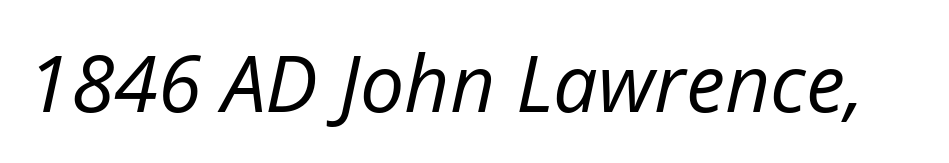
The image shows 79 px regular-weight type, italic (leaning right); set normal letter spacing, not underlined; low stroke contrast and a medium x-height.
